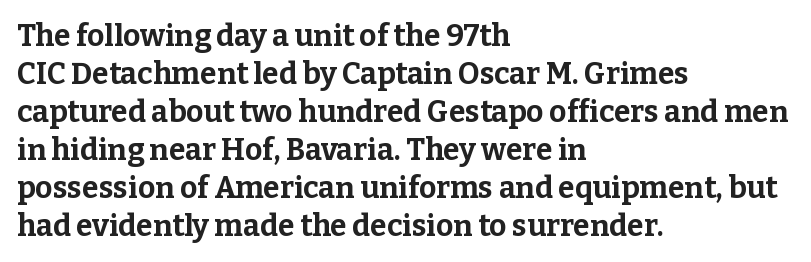
The image shows 30 px bold serif type, upright; set left-aligned, normal line spacing (1.27x), normal letter spacing, not underlined; low stroke contrast and a medium x-height.
